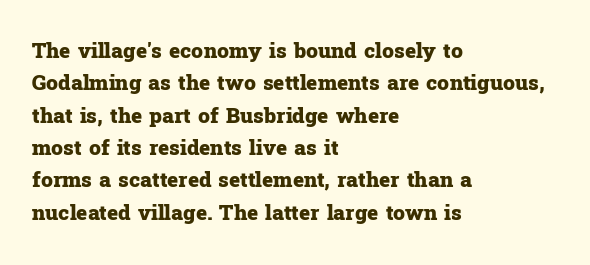
Q: Is the text bold? A: Yes.
Q: Is the text italic (slanted)? A: No, it is upright.
Q: Is the text underlined? A: No.
Q: How is the paragraph aligned? A: Left-aligned.
Q: Is the spacing between letters normal or unusually wide? A: Normal.
Q: Is the spacing between lines tight, normal or loose? A: Normal.
